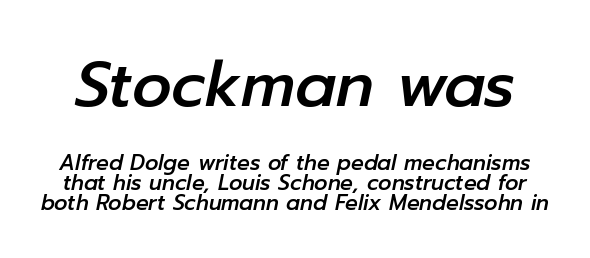
Do the characters align in a grid? No, the font is proportional. Closely set lines give the paragraph a compact silhouette. Look at the glyph heights: the upper group is clearly the bigger setting. There is no visible air inserted between adjacent glyphs. Would a proofreader flag this as italicized? Yes.
